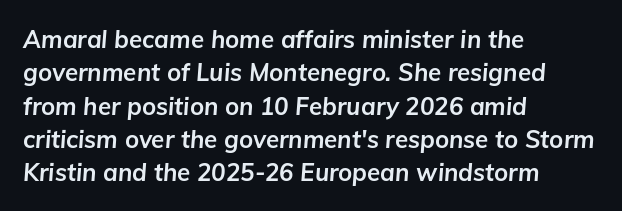
Q: Is the text bold? A: Yes.
Q: Is the text italic (slanted)? A: Yes, it leans right by about 5 degrees.
Q: Is the text underlined? A: No.
Q: How is the paragraph aligned? A: Left-aligned.
Q: Is the spacing between letters normal or unusually wide? A: Normal.
Q: Is the spacing between lines tight, normal or loose? A: Normal.
